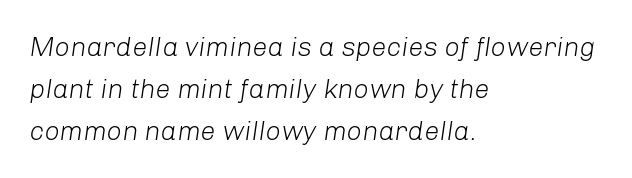
{"italic": "yes", "lean": "right", "slant_degrees": 8, "bold": "no", "underline": "no", "align": "left", "line_spacing": "normal", "line_spacing_ratio": 1.56, "letter_spacing": "normal", "letter_spacing_em": 0.0, "glyph_px": 27}
